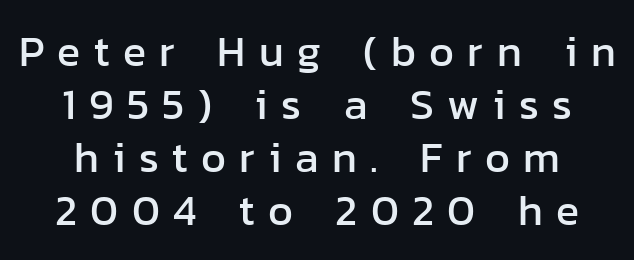
Q: Is the text italic (slanted)? A: No, it is upright.
Q: Is the typeface a serif or a sans-serif typeface? A: Sans-serif.
Q: Is the text underlined? A: No.
Q: Is the spacing between letters normal or unusually wide? A: Unusually wide.
Q: Width (condensed, normal, or wide)? A: Normal.
Q: Stroke contrast? A: Low.
Q: x-height? A: Medium.
Q: Monospaced? A: No.
